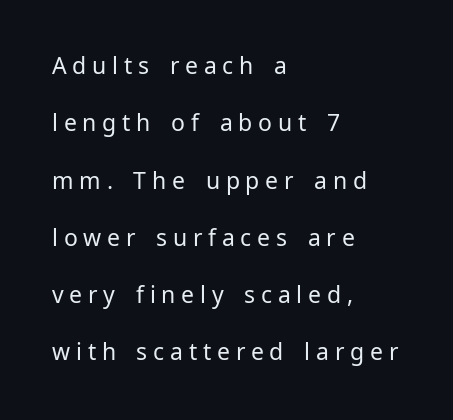
Q: Is the text bold? A: No.
Q: Is the text italic (slanted)? A: No, it is upright.
Q: Is the text underlined? A: No.
Q: How is the paragraph aligned? A: Left-aligned.
Q: Is the spacing between letters normal or unusually wide? A: Unusually wide.
Q: Is the spacing between lines tight, normal or loose? A: Loose.
